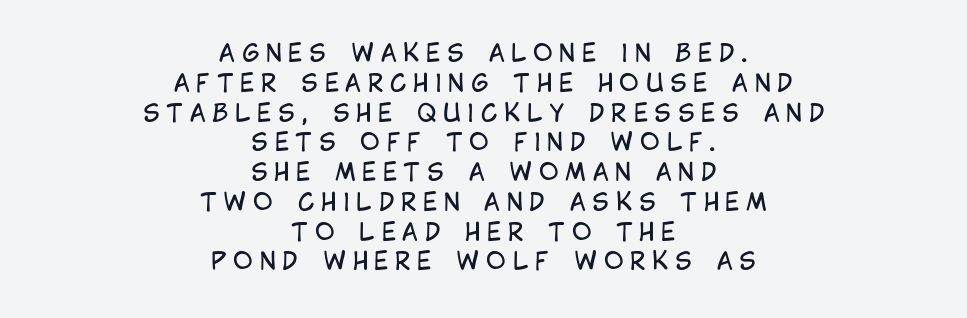
The letters stand straight up with perfectly vertical stems. Notice how the passage keeps no hard edge, just a central spine. Someone cranked the tracking dial way up on this one. Glance below the letters and you will spot only blank space. The passage shown is not bold in any degree.
